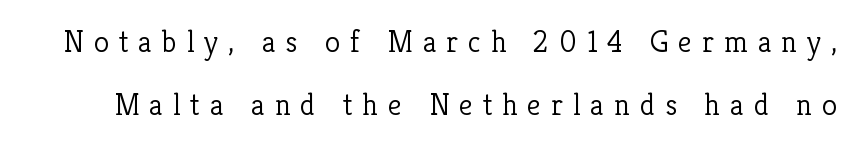
Q: Is the text bold? A: No.
Q: Is the text italic (slanted)? A: No, it is upright.
Q: Is the typeface a serif or a sans-serif typeface? A: Serif.
Q: Is the text underlined? A: No.
Q: Is the spacing between letters normal or unusually wide? A: Unusually wide.
Q: Is the spacing between lines tight, normal or loose? A: Loose.
Q: Width (condensed, normal, or wide)? A: Normal.
Q: Stroke contrast? A: Low.
Q: x-height? A: Medium.
Q: Monospaced? A: No.
